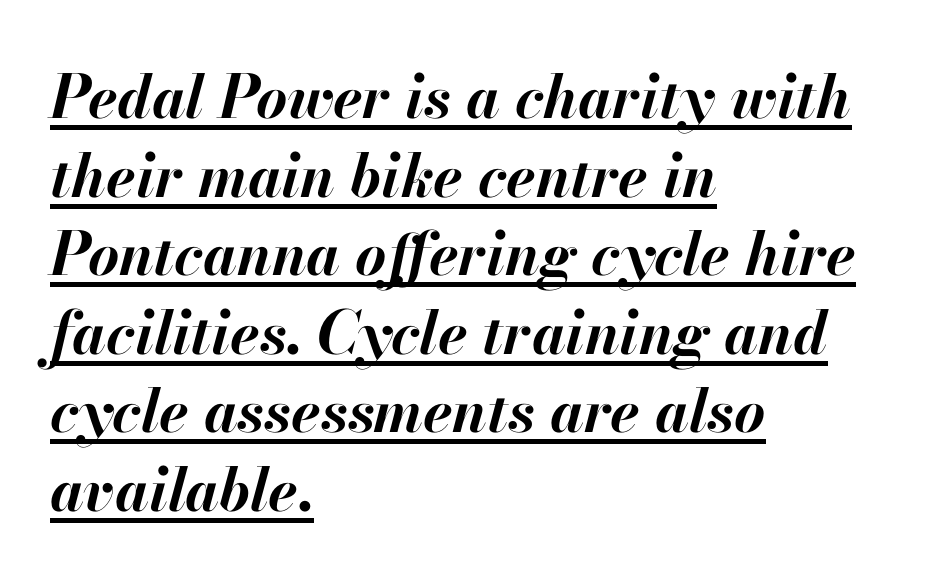
The lettering is marked with a stroke running underneath it. Does the copy run flush right? No — it runs flush left. Varying glyph widths throughout — classic text-font behaviour. Each new line begins a customary step beneath the previous one. When letters slant like this, we call the style italic. Heavy-handed strokes throughout: this text is bold.
